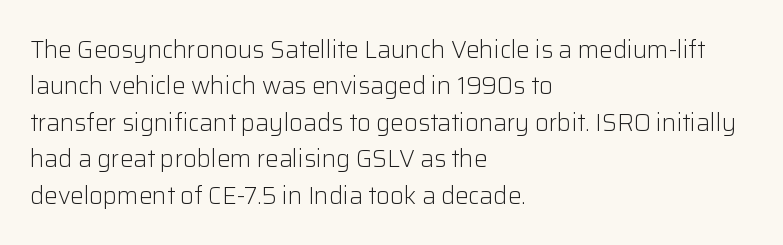
Q: Is the text bold? A: No.
Q: Is the text italic (slanted)? A: No, it is upright.
Q: Is the text underlined? A: No.
Q: How is the paragraph aligned? A: Left-aligned.
Q: Is the spacing between letters normal or unusually wide? A: Normal.
Q: Is the spacing between lines tight, normal or loose? A: Normal.
